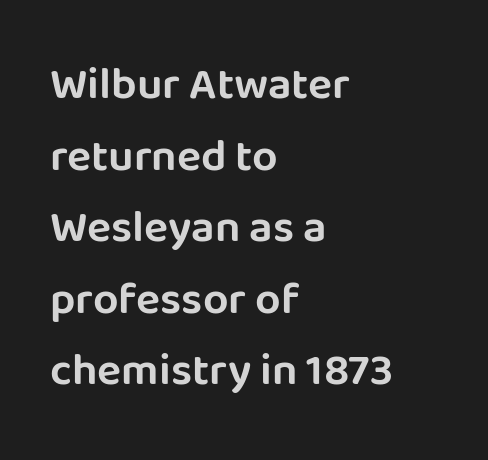
Q: Is the text italic (slanted)? A: No, it is upright.
Q: Is the typeface a serif or a sans-serif typeface? A: Sans-serif.
Q: Is the text underlined? A: No.
Q: How is the paragraph aligned? A: Left-aligned.
Q: Is the spacing between letters normal or unusually wide? A: Normal.
Q: Is the spacing between lines tight, normal or loose? A: Normal.
Q: Width (condensed, normal, or wide)? A: Normal.
Q: Stroke contrast? A: Low.
Q: x-height? A: Large.
Q: Monospaced? A: No.
